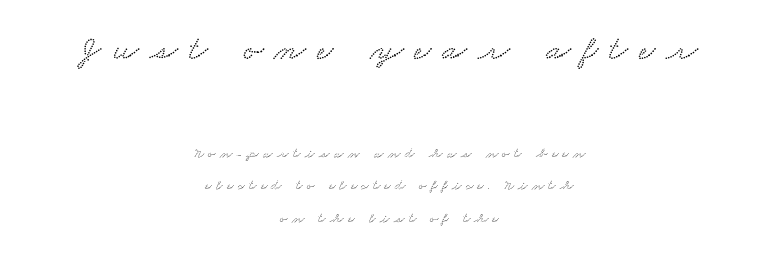
{"serif": "yes", "width": "wide", "stroke_contrast": "low", "x_height": "small", "monospaced": "no", "underline": "no", "align": "center", "line_spacing": "loose", "line_spacing_ratio": 2.33, "letter_spacing": "wide", "letter_spacing_em": 0.31, "larger_block": "first", "size_ratio": 2.57, "glyph_px": 36}
